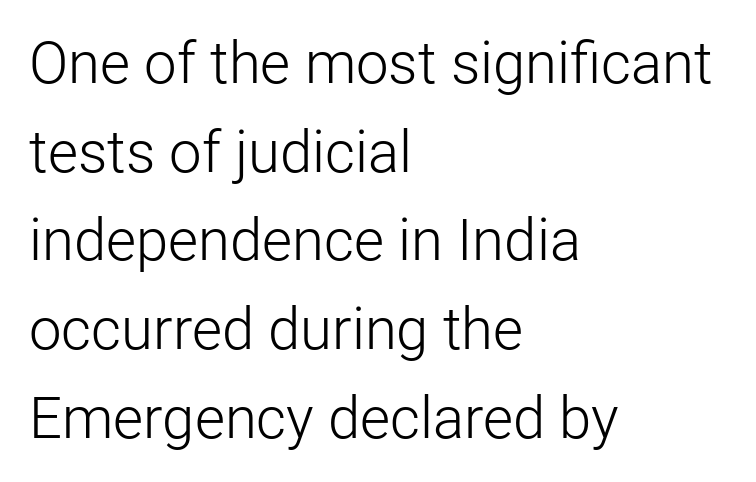
Q: Is the text bold? A: No.
Q: Is the text italic (slanted)? A: No, it is upright.
Q: Is the typeface a serif or a sans-serif typeface? A: Sans-serif.
Q: Is the text underlined? A: No.
Q: How is the paragraph aligned? A: Left-aligned.
Q: Is the spacing between letters normal or unusually wide? A: Normal.
Q: Is the spacing between lines tight, normal or loose? A: Normal.
Q: Width (condensed, normal, or wide)? A: Normal.
Q: Stroke contrast? A: Low.
Q: x-height? A: Medium.
Q: Monospaced? A: No.
